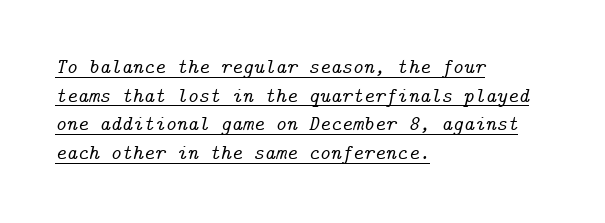
Q: Is the text italic (slanted)? A: Yes, it leans right by about 14 degrees.
Q: Is the text underlined? A: Yes.
Q: How is the paragraph aligned? A: Left-aligned.
Q: Is the spacing between letters normal or unusually wide? A: Normal.
Q: Is the spacing between lines tight, normal or loose? A: Normal.
